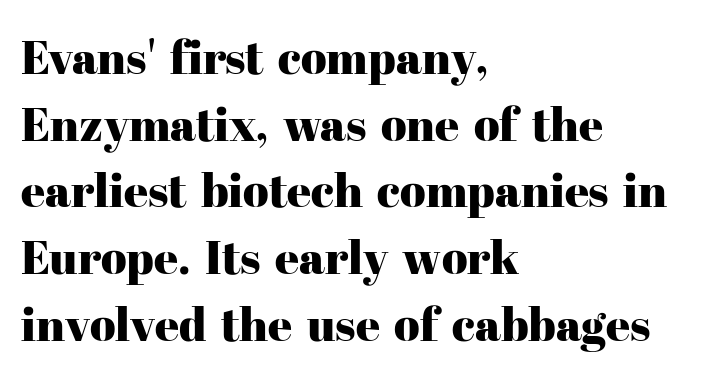
A normal amount of white space separates one row of letters from the next. Check under the words: just untouched page. The letters carry serifs — small finishing strokes at the ends of their stems. Standard letterfit; no display-style spreading of the glyphs. These lines are rendered in a variable-pitch font.
